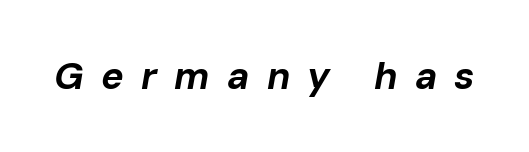
The image shows 38 px bold type, italic (leaning right); set unusually wide letter spacing (+0.45 em), not underlined; low stroke contrast and a medium x-height.
